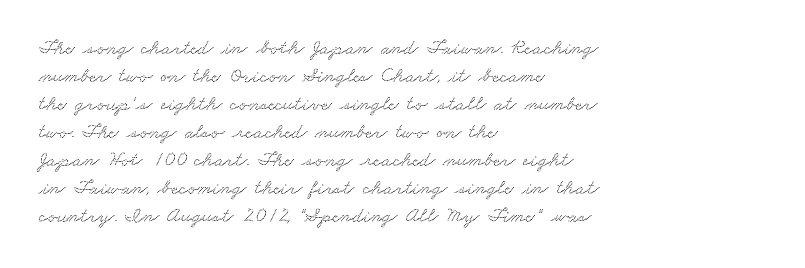
The image shows 21 px text type; set left-aligned, normal line spacing (1.33x), normal letter spacing, not underlined.
